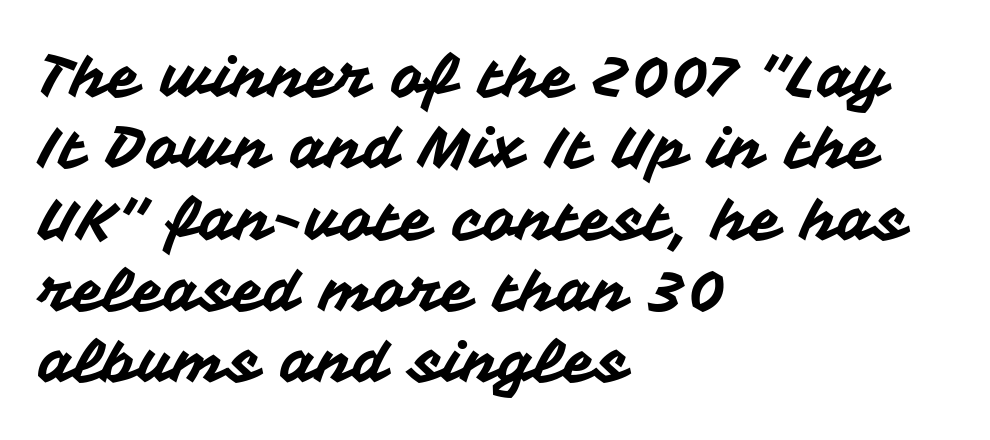
How are the letters spaced? Ordinarily, with no added tracking. Short and long lines alike share a common starting point at left. The specimen omits any rule beneath the text block's lines. A sans-serif font was chosen for this passage. Varying glyph widths throughout — classic text-font behaviour.
